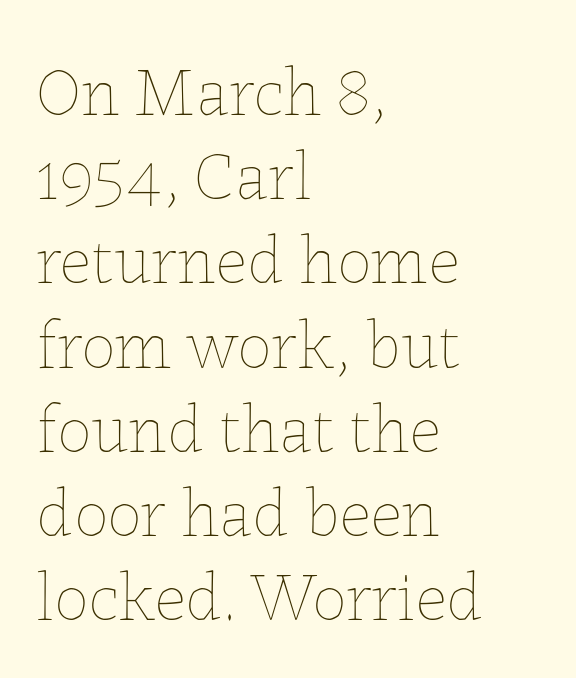
Does extra space separate the letters? No, they use regular spacing. A clean baseline with only descenders dipping below it. Think standard paragraph weight, or any step lighter than that. Proportional: the letters do not fall into vertical columns.
